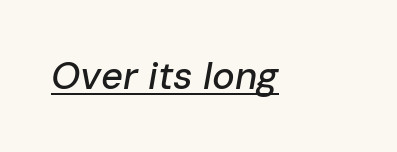
Q: Is the text italic (slanted)? A: Yes, it leans right by about 10 degrees.
Q: Is the text underlined? A: Yes.
Q: Is the spacing between letters normal or unusually wide? A: Normal.
Q: Width (condensed, normal, or wide)? A: Normal.
Q: Stroke contrast? A: Low.
Q: x-height? A: Medium.
Q: Monospaced? A: No.
